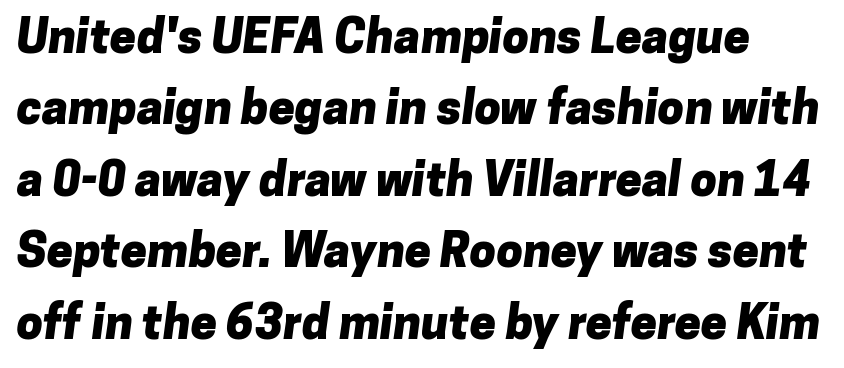
Honestly, the letter spacing is just normal — you wouldn't notice it. Each letter keeps its own natural width here, so spacing adapts to shape. The font is running at its bold setting. This rendering employs a face without finishing strokes, i.e., a sans-serif. Compared with typical paragraphs, the rows here are spaced about the same. Any mark beneath the type? The region is blank.
